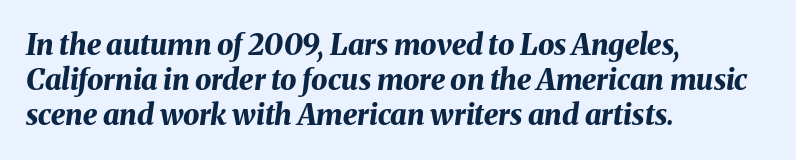
If you drew a ruler down the left edge, every line would touch it. Designer's note — italics engaged. Nothing unusual about the tracking: characters are spaced as the font intends. Heft: maximum for text — a bold. No word sits above an underline.
